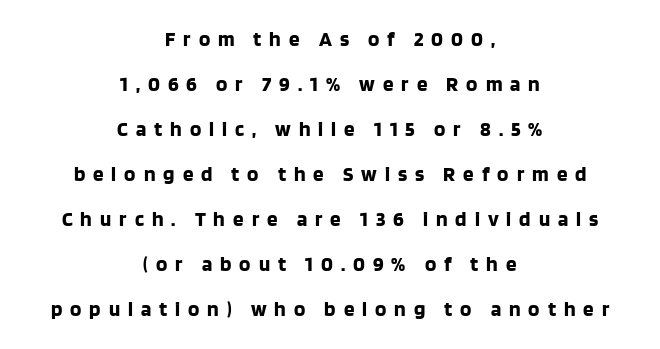
Q: Is the text bold? A: Yes.
Q: Is the text italic (slanted)? A: No, it is upright.
Q: Is the text underlined? A: No.
Q: How is the paragraph aligned? A: Centered.
Q: Is the spacing between letters normal or unusually wide? A: Unusually wide.
Q: Is the spacing between lines tight, normal or loose? A: Loose.
